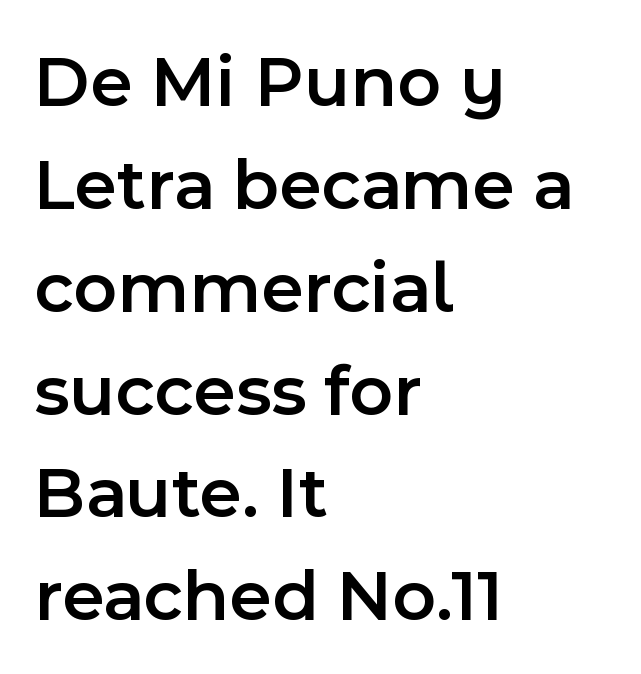
Descenders are the only things crossing below the line. Does extra space separate the letters? No, they use regular spacing. Regular leading. Character widths vary here, with narrow letters taking less room than wide ones.
